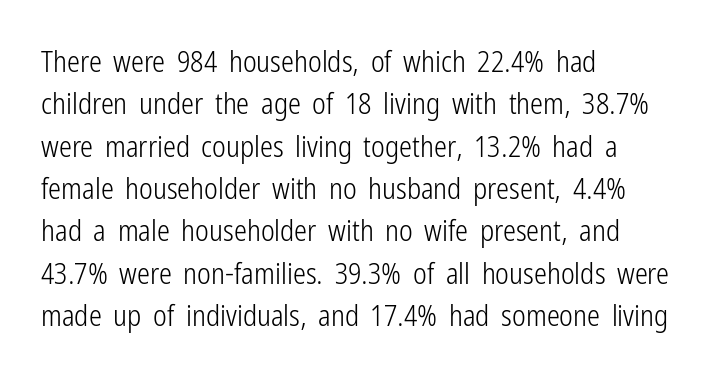
Q: Is the text bold? A: No.
Q: Is the text italic (slanted)? A: No, it is upright.
Q: Is the typeface a serif or a sans-serif typeface? A: Sans-serif.
Q: Is the text underlined? A: No.
Q: How is the paragraph aligned? A: Left-aligned.
Q: Is the spacing between letters normal or unusually wide? A: Normal.
Q: Is the spacing between lines tight, normal or loose? A: Normal.
Q: Width (condensed, normal, or wide)? A: Condensed.
Q: Stroke contrast? A: Low.
Q: x-height? A: Medium.
Q: Monospaced? A: No.
